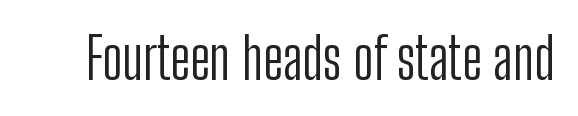
The image shows 57 px light, condensed sans-serif type, upright; set normal letter spacing, not underlined; low stroke contrast and a medium x-height.
